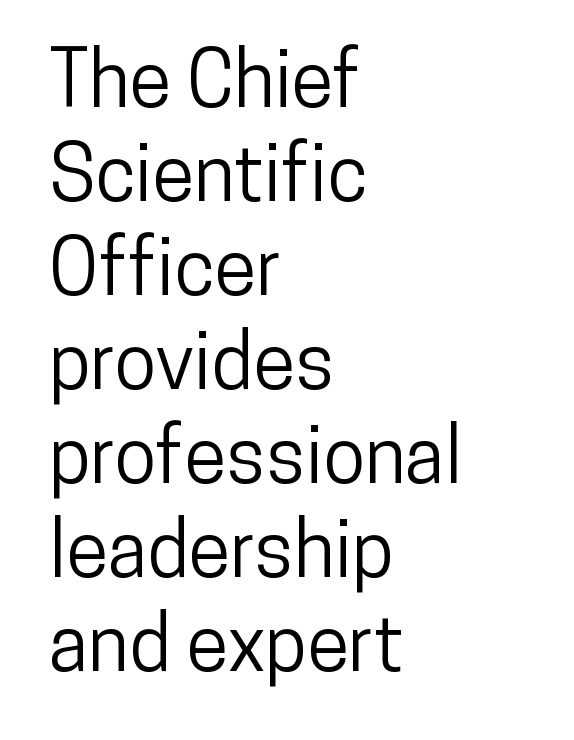
The paragraph has a hard left edge and a soft right edge. This is sans-serif lettering, the kind often seen on screens and signage. This sample has the flowing, uneven cadence of proportional lettering. The words here are not underlined. The lettering holds an erect, upright posture throughout.
